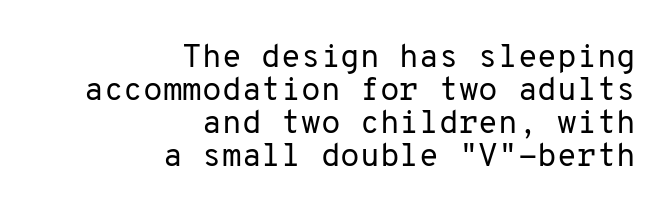
{"serif": "no", "italic": "no", "bold": "no", "weight": "regular", "width": "normal", "stroke_contrast": "low", "x_height": "medium", "monospaced": "yes", "underline": "no", "align": "right", "line_spacing": "tight", "line_spacing_ratio": 1.03, "letter_spacing": "normal", "letter_spacing_em": 0.0, "glyph_px": 32}
